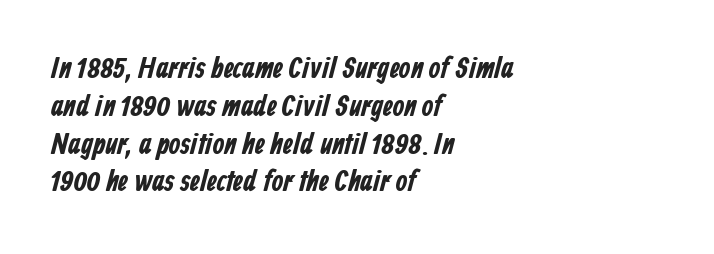
Q: Is the text bold? A: Yes.
Q: Is the typeface a serif or a sans-serif typeface? A: Sans-serif.
Q: Is the text underlined? A: No.
Q: How is the paragraph aligned? A: Left-aligned.
Q: Is the spacing between letters normal or unusually wide? A: Normal.
Q: Is the spacing between lines tight, normal or loose? A: Normal.
Q: Width (condensed, normal, or wide)? A: Condensed.
Q: Stroke contrast? A: Low.
Q: x-height? A: Medium.
Q: Monospaced? A: No.
